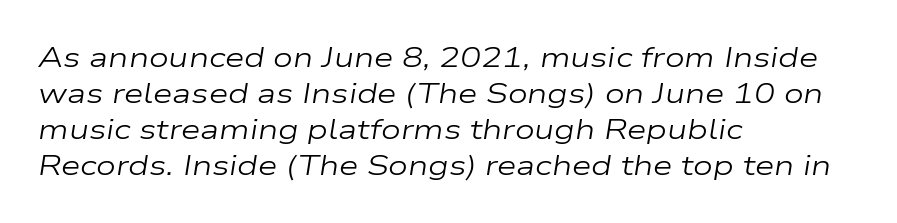
Q: Is the text bold? A: No.
Q: Is the text italic (slanted)? A: Yes, it leans right by about 9 degrees.
Q: Is the text underlined? A: No.
Q: How is the paragraph aligned? A: Left-aligned.
Q: Is the spacing between letters normal or unusually wide? A: Normal.
Q: Is the spacing between lines tight, normal or loose? A: Normal.
Q: Width (condensed, normal, or wide)? A: Wide.
Q: Stroke contrast? A: Low.
Q: x-height? A: Medium.
Q: Monospaced? A: No.
